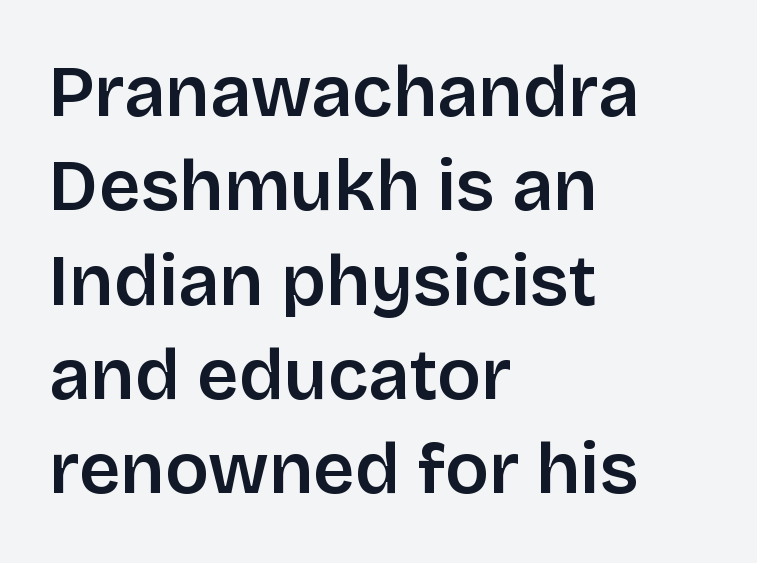
The image shows 72 px semibold sans-serif type, upright; set left-aligned, normal line spacing (1.31x), normal letter spacing, not underlined; low stroke contrast and a large x-height.
